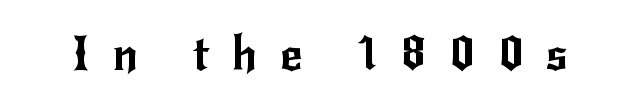
Q: Is the text italic (slanted)? A: No, it is upright.
Q: Is the typeface a serif or a sans-serif typeface? A: Sans-serif.
Q: Is the text underlined? A: No.
Q: Is the spacing between letters normal or unusually wide? A: Unusually wide.
Q: Width (condensed, normal, or wide)? A: Normal.
Q: Stroke contrast? A: Low.
Q: x-height? A: Small.
Q: Monospaced? A: No.
